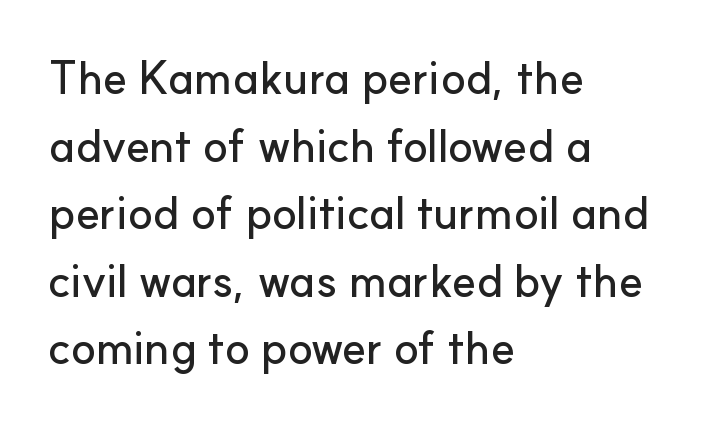
Q: Is the text italic (slanted)? A: No, it is upright.
Q: Is the typeface a serif or a sans-serif typeface? A: Sans-serif.
Q: Is the text underlined? A: No.
Q: How is the paragraph aligned? A: Left-aligned.
Q: Is the spacing between letters normal or unusually wide? A: Normal.
Q: Is the spacing between lines tight, normal or loose? A: Normal.
Q: Width (condensed, normal, or wide)? A: Normal.
Q: Stroke contrast? A: Low.
Q: x-height? A: Small.
Q: Monospaced? A: No.
